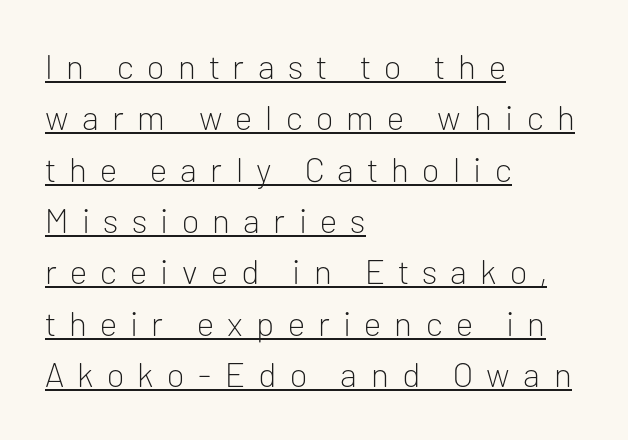
No chunkiness to these letters — they're not bold. The line texture is sparse and dotted thanks to wide tracking. A rule runs beneath these lines of type. Teacher's note: observe the even left margin — that is flush-left alignment. Does the lettering tilt? It doesn't — this is upright. No feet cap the strokes, marking this as sans-serif type.
